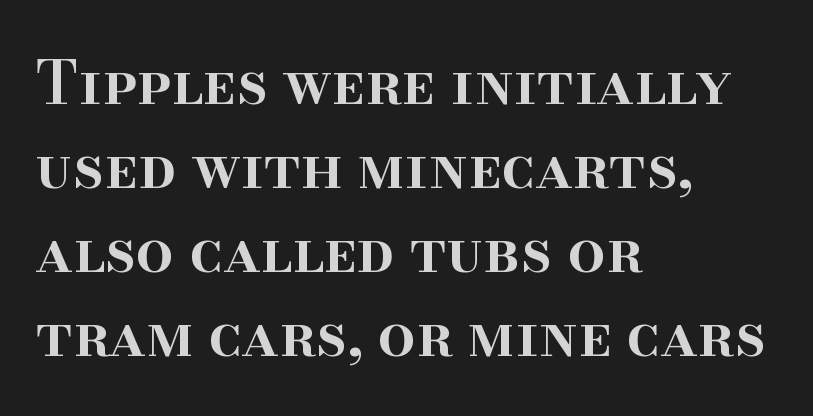
Varying glyph widths throughout — classic text-font behaviour. Baseline-to-baseline distance is the conventional proportion of letter height. The letters sit at their default tracking, neither squeezed nor spread. Stroke thickness is moderately raised; the sample reads as semibold.
